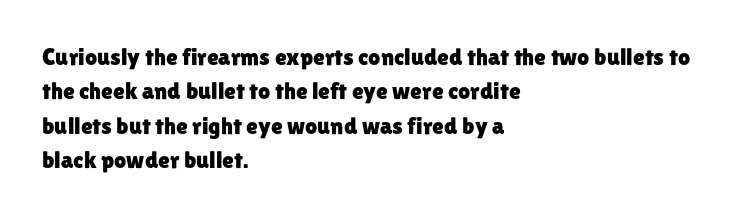
{"italic": "no", "underline": "no", "align": "left", "line_spacing": "normal", "line_spacing_ratio": 1.43, "letter_spacing": "normal", "letter_spacing_em": 0.0, "glyph_px": 24}
